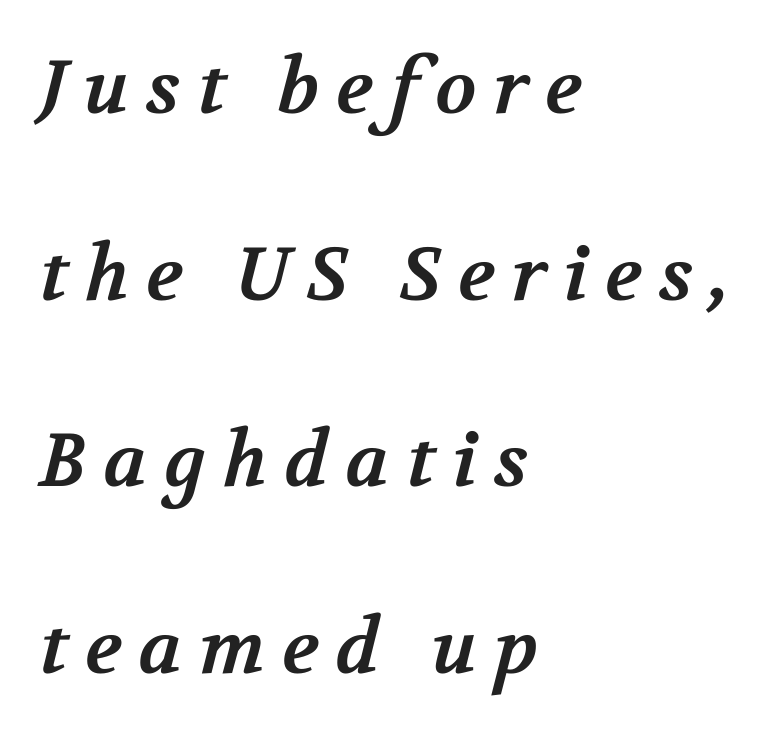
Q: Is the text bold? A: Yes.
Q: Is the typeface a serif or a sans-serif typeface? A: Serif.
Q: Is the text underlined? A: No.
Q: How is the paragraph aligned? A: Left-aligned.
Q: Is the spacing between letters normal or unusually wide? A: Unusually wide.
Q: Is the spacing between lines tight, normal or loose? A: Loose.
Q: Width (condensed, normal, or wide)? A: Normal.
Q: Stroke contrast? A: Medium.
Q: x-height? A: Medium.
Q: Monospaced? A: No.
